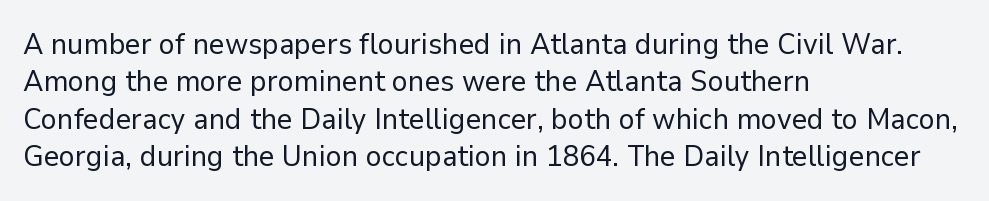
Q: Is the text bold? A: No.
Q: Is the text italic (slanted)? A: No, it is upright.
Q: Is the typeface a serif or a sans-serif typeface? A: Sans-serif.
Q: Is the text underlined? A: No.
Q: How is the paragraph aligned? A: Left-aligned.
Q: Is the spacing between letters normal or unusually wide? A: Normal.
Q: Is the spacing between lines tight, normal or loose? A: Normal.
Q: Width (condensed, normal, or wide)? A: Normal.
Q: Stroke contrast? A: Low.
Q: x-height? A: Medium.
Q: Monospaced? A: No.
